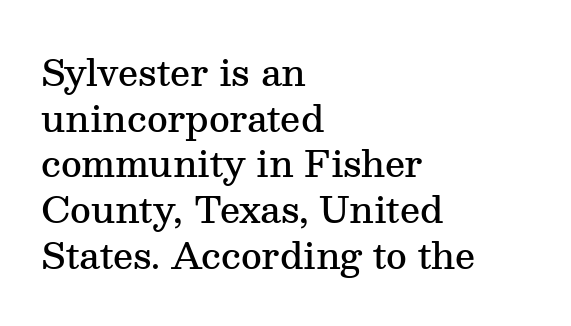
The image shows 36 px semibold serif type, upright; set left-aligned, normal line spacing (1.27x), normal letter spacing, not underlined; medium stroke contrast and a medium x-height.
